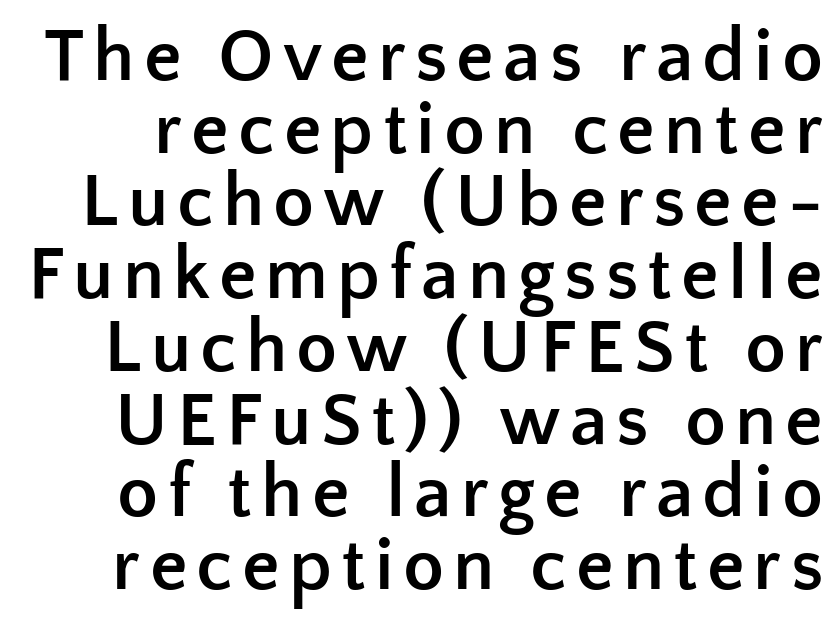
Q: Is the text bold? A: Yes.
Q: Is the text italic (slanted)? A: No, it is upright.
Q: Is the typeface a serif or a sans-serif typeface? A: Sans-serif.
Q: Is the text underlined? A: No.
Q: Is the spacing between lines tight, normal or loose? A: Tight.
Q: Width (condensed, normal, or wide)? A: Normal.
Q: Stroke contrast? A: Low.
Q: x-height? A: Medium.
Q: Monospaced? A: No.
